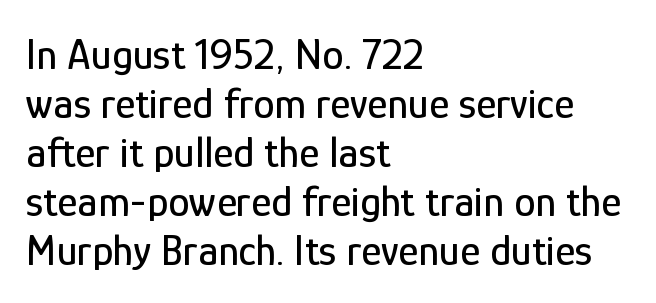
A roman cut, with each character standing at attention. Here the designer chose a conventional face with non-uniform glyph widths. The lines are packed closely together with very little leading. Underlining? Definitely not there.
